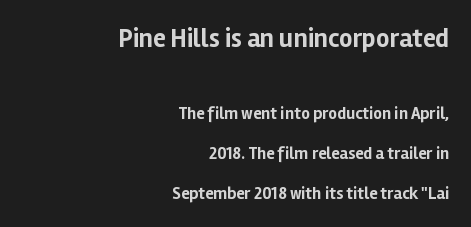
{"italic": "no", "bold": "yes", "underline": "no", "align": "right", "line_spacing": "loose", "line_spacing_ratio": 2.33, "letter_spacing": "normal", "letter_spacing_em": 0.0, "larger_block": "first", "size_ratio": 1.53, "glyph_px": 26}
